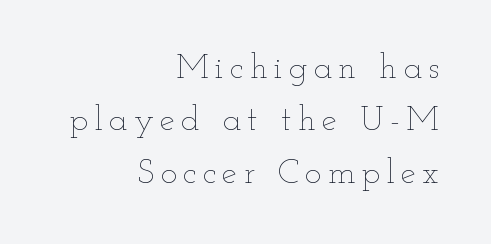
The letters advance in unequal steps, a hallmark of proportional type. This is roman type, the default non-slanted kind. Right-aligned paragraph, ragged on the left. The words here are not underlined. This reads as an unemphasized weight, regular at the heaviest.
